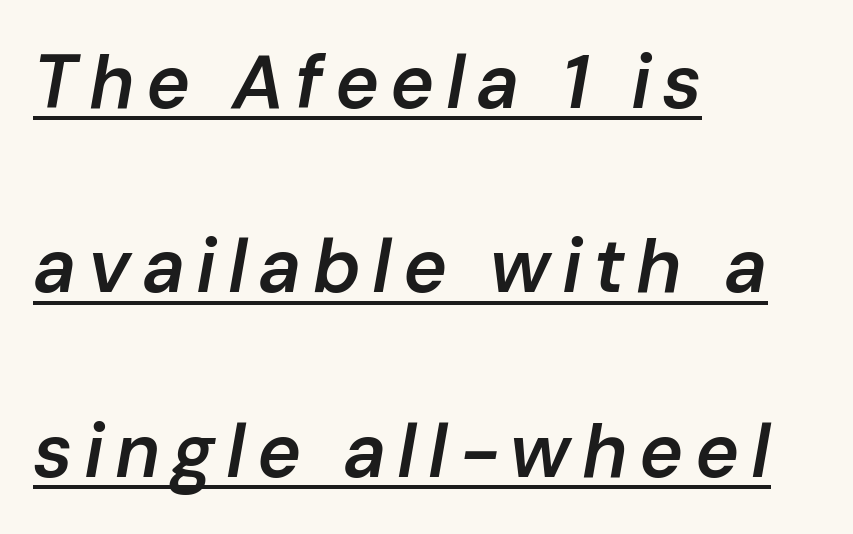
The image shows 75 px semibold type, italic (leaning right); set left-aligned, loose line spacing (2.46x), underlined; low stroke contrast and a medium x-height.
